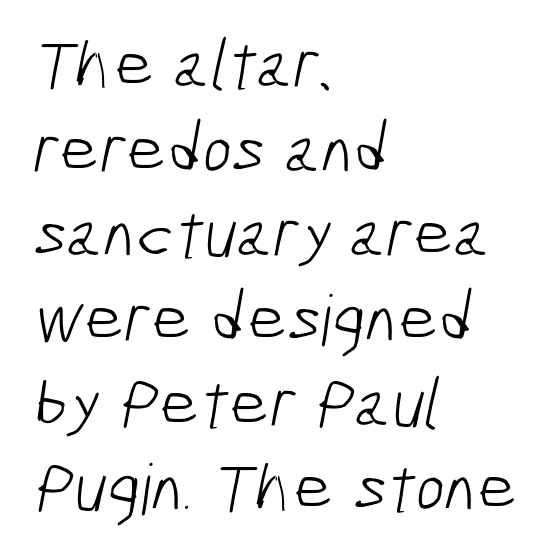
The image shows 70 px light, condensed sans-serif type; set left-aligned, line spacing 1.21x, normal letter spacing, not underlined; low stroke contrast and a medium x-height.
